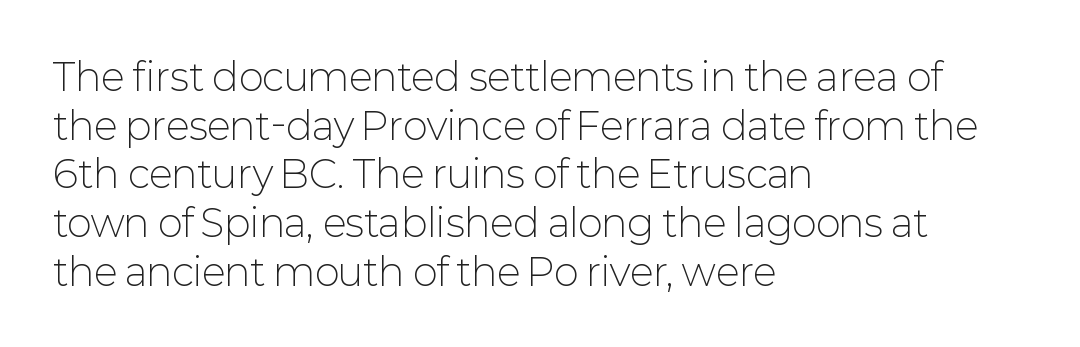
Which margin do the lines hug? The left one — the right edge is uneven. Each row of text sits above clean, open space. Type style note: lacks serifs. Every character sits straight up, as roman type does.
